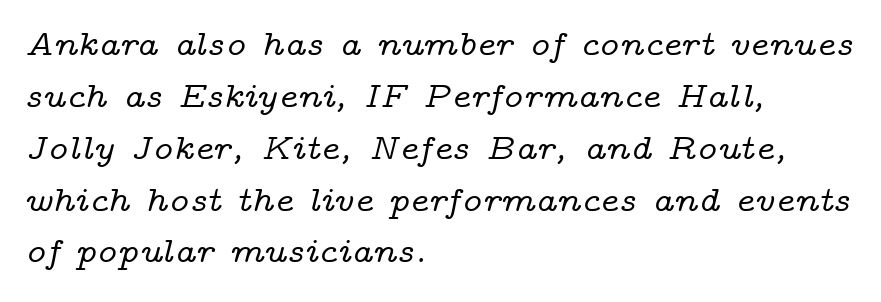
The image shows 36 px wide serif type, italic (leaning right); set left-aligned, normal line spacing (1.44x), normal letter spacing, not underlined; low stroke contrast and a medium x-height.
